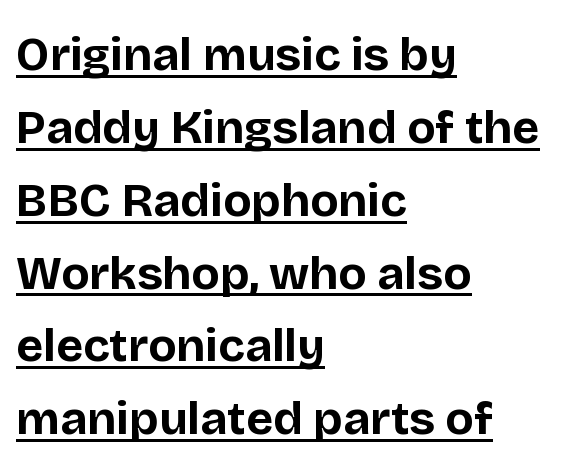
{"serif": "no", "italic": "no", "bold": "yes", "weight": "bold", "width": "normal", "stroke_contrast": "low", "x_height": "large", "monospaced": "no", "underline": "yes", "align": "left", "line_spacing": "normal", "line_spacing_ratio": 1.55, "letter_spacing": "normal", "letter_spacing_em": 0.0, "glyph_px": 47}
